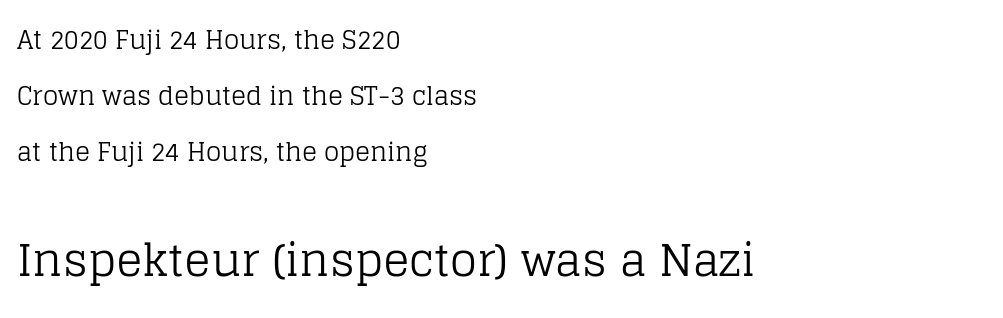
Reading top to bottom, the characters get bigger at the block break. Rendered with straight, roman letterforms. These lines are composed in type with serifs. A typesetter would call this zero additional tracking. Each letter keeps its own natural width here, so spacing adapts to shape. The passage shown is not underscored anywhere.
